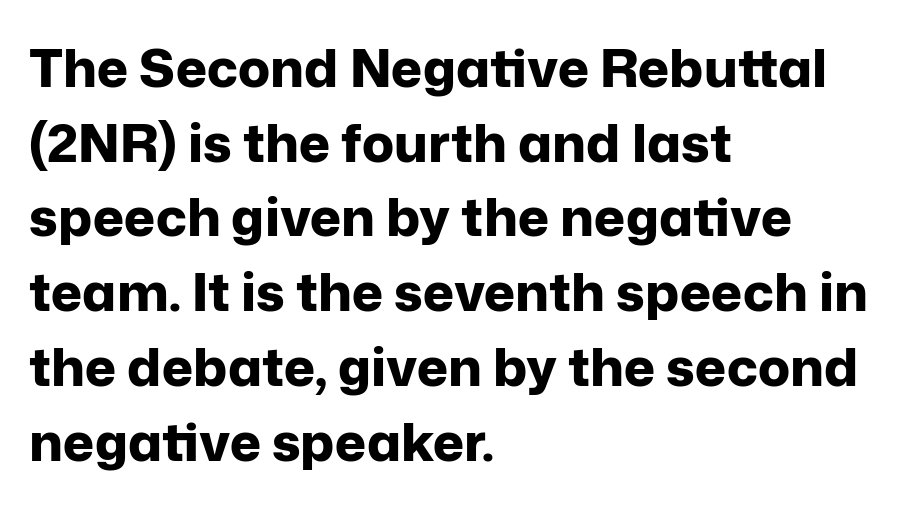
Q: Is the text bold? A: Yes.
Q: Is the text italic (slanted)? A: No, it is upright.
Q: Is the typeface a serif or a sans-serif typeface? A: Sans-serif.
Q: Is the text underlined? A: No.
Q: How is the paragraph aligned? A: Left-aligned.
Q: Is the spacing between letters normal or unusually wide? A: Normal.
Q: Is the spacing between lines tight, normal or loose? A: Normal.
Q: Width (condensed, normal, or wide)? A: Normal.
Q: Stroke contrast? A: Low.
Q: x-height? A: Medium.
Q: Monospaced? A: No.
